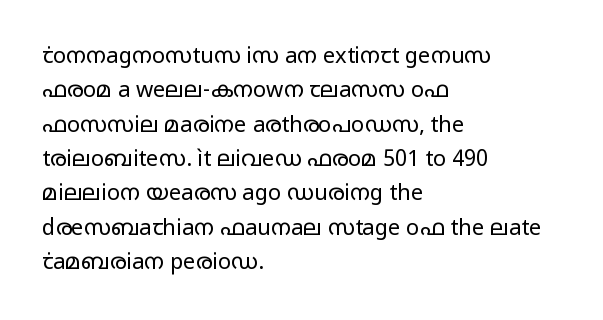
The specimen reads as upright at a glance. Is the stroke heavy? The answer is a plain regular-or-lighter. Clear beneath every line of the passage. Notice how descenders clear the ascenders below comfortably — that's standard leading.
